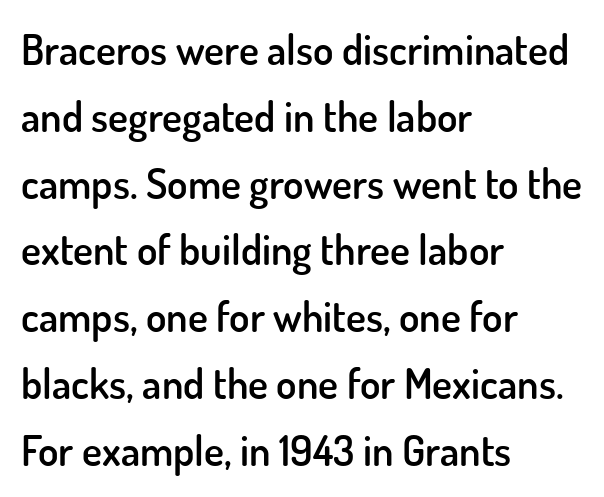
The image shows 42 px semibold sans-serif type, upright; set left-aligned, normal line spacing (1.59x), normal letter spacing, not underlined; low stroke contrast and a small x-height.
